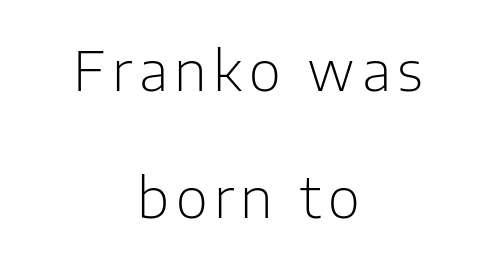
Unbolded letterforms with no extra heft. Anything drawn beneath the words? Only blank space. Successive baselines arrive slowly, with a big drop between each. The letters stand straight up with perfectly vertical stems. Looks like regular typesetting: each glyph gets only the width it needs.
